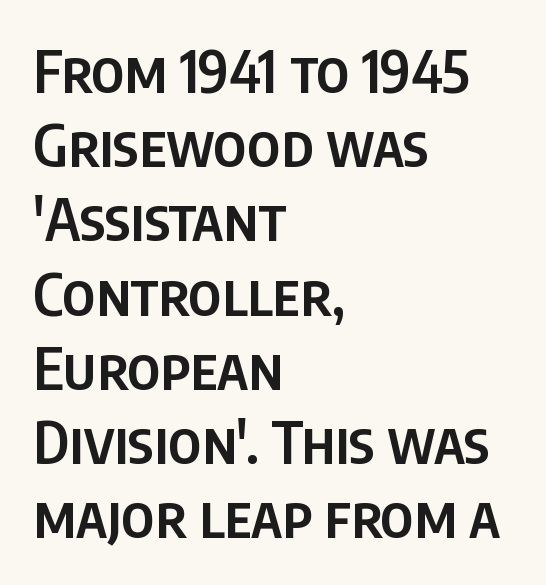
Is the block centered? No — it sits flush against the left margin. You could not count columns in this text — the font is proportionally spaced. Serifs: no, the terminals of the letterforms are clean. Semibold letterforms, between regular and bold.
